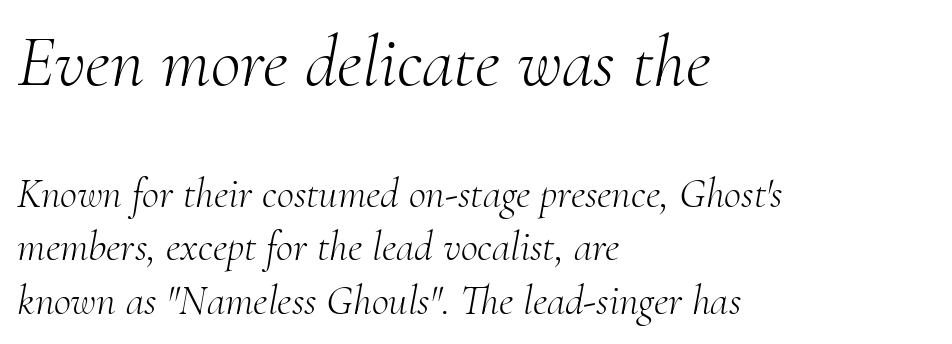
Q: Is the text bold? A: No.
Q: Is the text italic (slanted)? A: Yes, it leans right by about 10 degrees.
Q: Is the typeface a serif or a sans-serif typeface? A: Serif.
Q: Is the text underlined? A: No.
Q: How is the paragraph aligned? A: Left-aligned.
Q: Is the spacing between letters normal or unusually wide? A: Normal.
Q: Is the spacing between lines tight, normal or loose? A: Normal.
Q: Which block of text is set in a larger size, the first (top) or the second (bottom)? A: The first (top) one.
Q: Width (condensed, normal, or wide)? A: Normal.
Q: Stroke contrast? A: Medium.
Q: x-height? A: Small.
Q: Monospaced? A: No.
